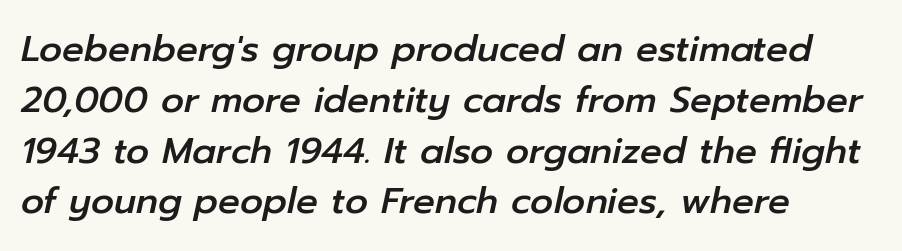
The image shows 36 px text type, italic (leaning right); set left-aligned, normal line spacing (1.41x), normal letter spacing, not underlined; low stroke contrast and a medium x-height.
